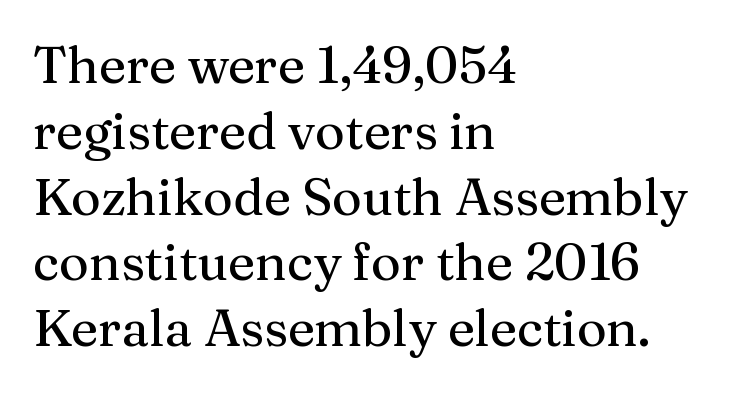
Q: Is the text italic (slanted)? A: No, it is upright.
Q: Is the typeface a serif or a sans-serif typeface? A: Serif.
Q: Is the text underlined? A: No.
Q: How is the paragraph aligned? A: Left-aligned.
Q: Is the spacing between letters normal or unusually wide? A: Normal.
Q: Is the spacing between lines tight, normal or loose? A: Normal.
Q: Width (condensed, normal, or wide)? A: Normal.
Q: Stroke contrast? A: Medium.
Q: x-height? A: Medium.
Q: Monospaced? A: No.
